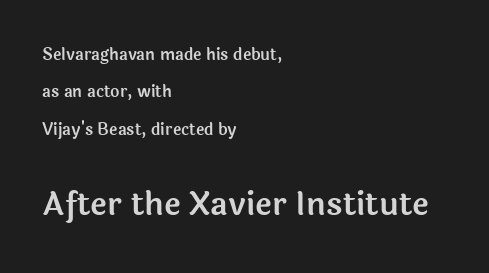
The image shows 32 px sans-serif type, upright; set left-aligned, loose line spacing (2.33x), normal letter spacing, not underlined; the second (bottom) block is 2.0x larger; a medium x-height.
